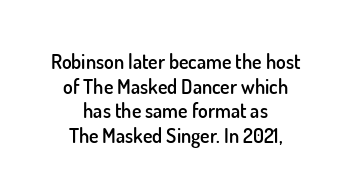
The image shows 20 px text type, upright; set centered, line spacing 1.23x, normal letter spacing, not underlined.
